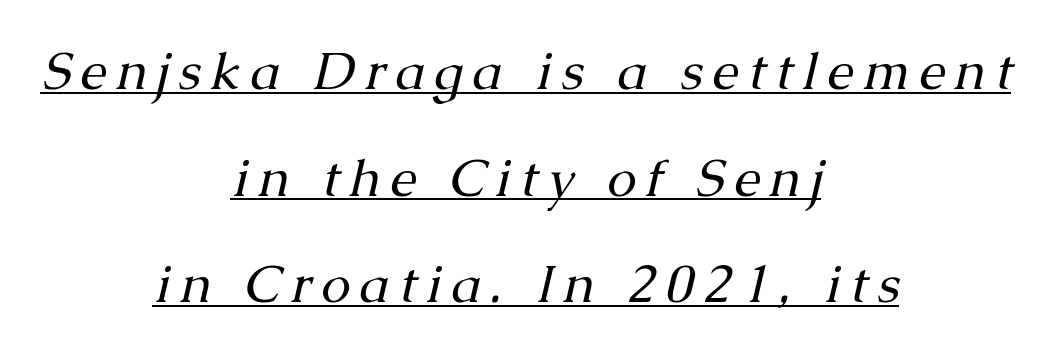
The image shows 53 px regular-weight serif type, italic (leaning right); set centered, loose line spacing (2.01x), underlined; medium stroke contrast and a medium x-height.
